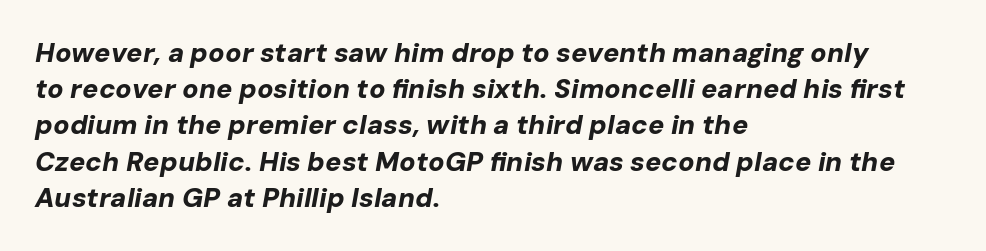
Q: Is the text bold? A: Yes.
Q: Is the text italic (slanted)? A: Yes, it leans right by about 10 degrees.
Q: Is the text underlined? A: No.
Q: How is the paragraph aligned? A: Left-aligned.
Q: Is the spacing between letters normal or unusually wide? A: Normal.
Q: Is the spacing between lines tight, normal or loose? A: Normal.
